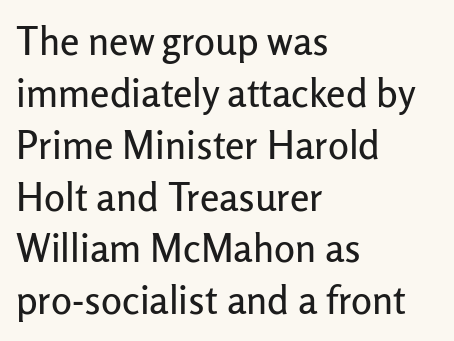
The image shows 39 px sans-serif type, upright; set left-aligned, normal line spacing (1.33x), normal letter spacing, not underlined; low stroke contrast and a medium x-height.
